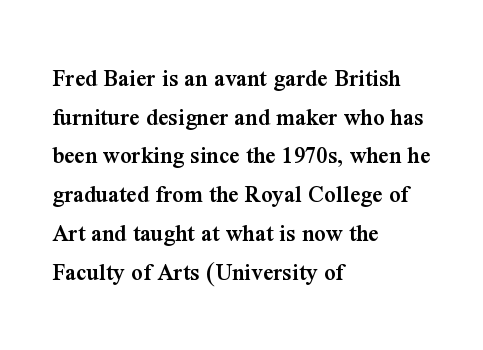
Quick note: underline off. The passage is arranged the way most books set body copy — flush left. Quick note: interline space is typical. Posture: vertical. The letters sit at their default tracking, neither squeezed nor spread.
